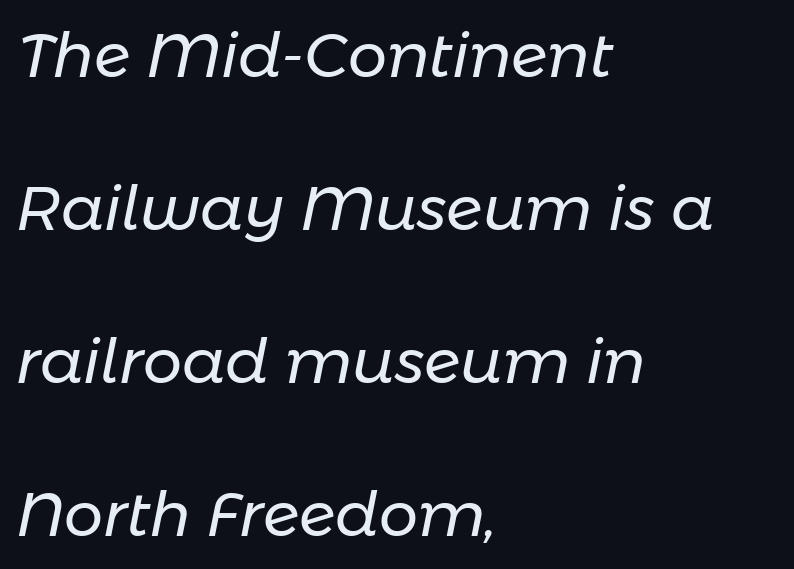
Has an underline been added? It has not. This rendering leaves character spacing at its baseline value. The passage shown stacks its lines with a broad gap. There's an unmistakable incline to the writing here.
